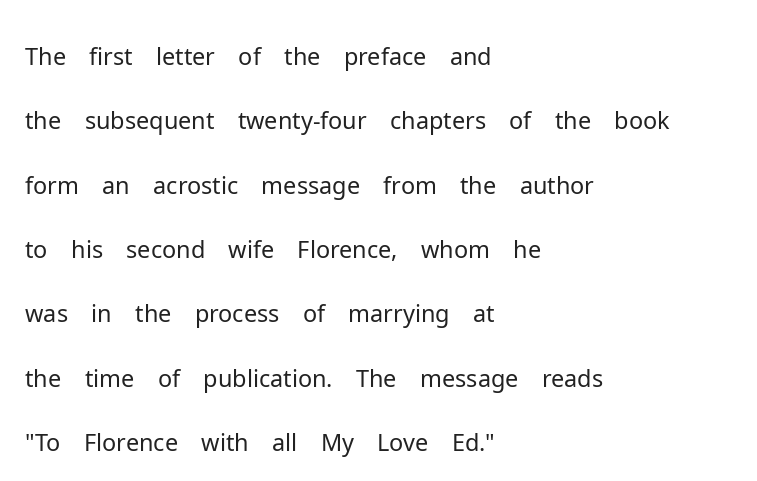
The image shows 48 px light sans-serif type, upright; set left-aligned, normal line spacing (1.34x), normal letter spacing, not underlined; low stroke contrast and a medium x-height.
